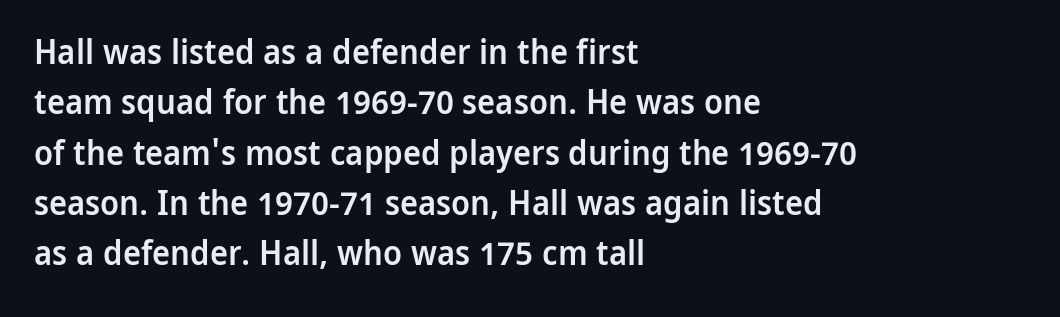
Q: Is the text bold? A: Semi-bold.
Q: Is the text italic (slanted)? A: No, it is upright.
Q: Is the typeface a serif or a sans-serif typeface? A: Sans-serif.
Q: Is the text underlined? A: No.
Q: How is the paragraph aligned? A: Left-aligned.
Q: Is the spacing between letters normal or unusually wide? A: Normal.
Q: Is the spacing between lines tight, normal or loose? A: Normal.
Q: Width (condensed, normal, or wide)? A: Normal.
Q: Stroke contrast? A: Low.
Q: x-height? A: Medium.
Q: Monospaced? A: No.
